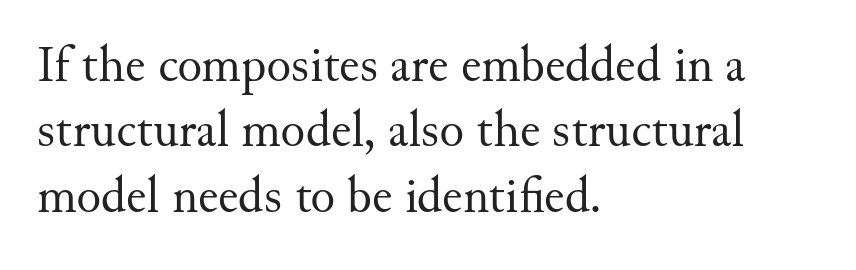
Heft: none added — not bold. Descenders are the only things crossing below the line. Little horizontal feet cap the strokes, marking this as serif type. Posture: straight, roman, zero tilt. A typesetter would call this proportional, since set widths differ per character.
